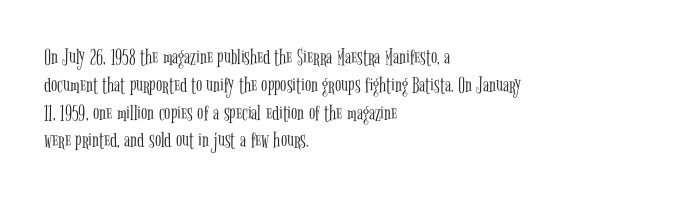
The image shows 23 px text type, upright; set left-aligned, line spacing 1.21x, normal letter spacing, not underlined.
